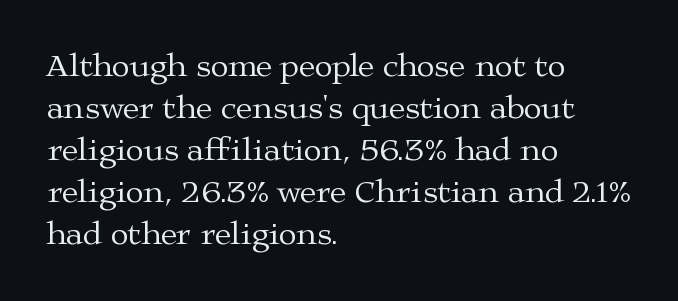
{"serif": "yes", "italic": "no", "bold": "no", "weight": "regular", "width": "wide", "stroke_contrast": "medium", "x_height": "medium", "monospaced": "no", "underline": "no", "align": "left", "line_spacing": "normal", "line_spacing_ratio": 1.27, "letter_spacing": "normal", "letter_spacing_em": 0.0, "glyph_px": 33}
